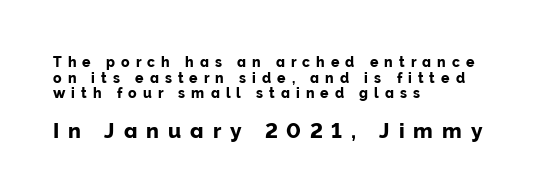
You could barely slide anything between these rows. The rag falls on the right side of this text block. This rendering features lettering with no underline. Tall strokes in this sample are plumb rather than angled.
